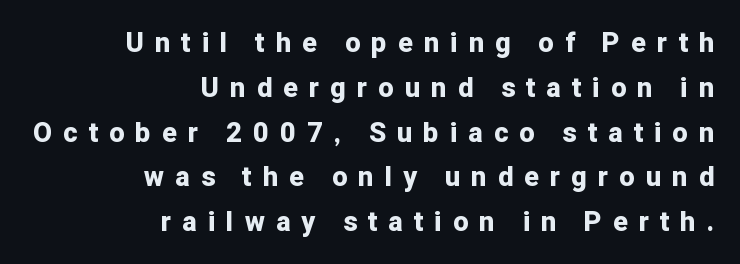
The string is rendered with underlining switched off. Typographic density is high because the face is bold. These lines sit exactly where default settings would place them. The letters stand upright; this is a roman face.
